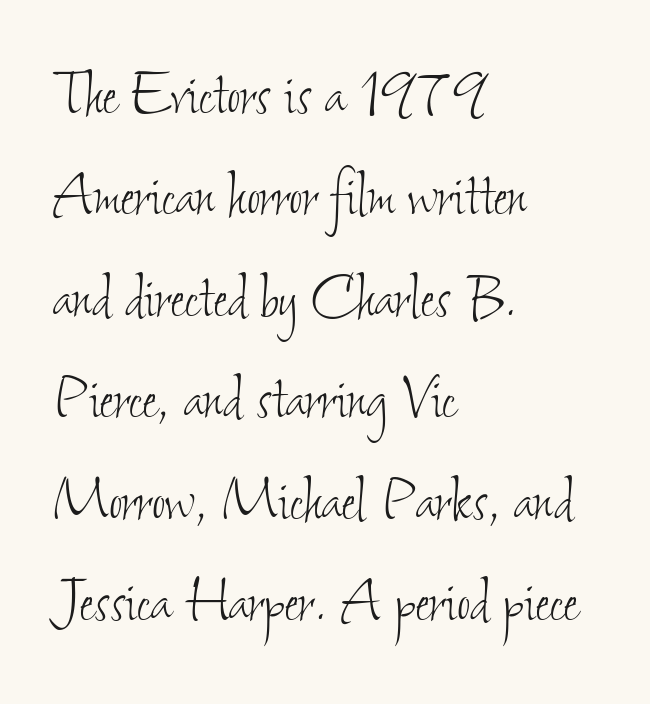
Q: Is the text bold? A: No.
Q: Is the text underlined? A: No.
Q: How is the paragraph aligned? A: Left-aligned.
Q: Is the spacing between letters normal or unusually wide? A: Normal.
Q: Is the spacing between lines tight, normal or loose? A: Normal.
Q: Width (condensed, normal, or wide)? A: Condensed.
Q: Stroke contrast? A: Low.
Q: x-height? A: Small.
Q: Monospaced? A: No.
